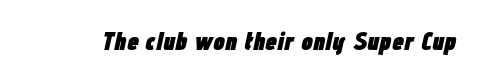
Q: Is the text bold? A: Yes.
Q: Is the text italic (slanted)? A: Yes, it leans right by about 12 degrees.
Q: Is the text underlined? A: No.
Q: Is the spacing between letters normal or unusually wide? A: Normal.
